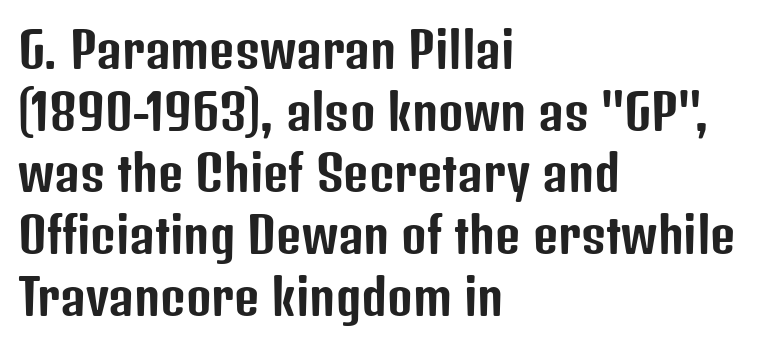
{"serif": "no", "italic": "no", "width": "condensed", "stroke_contrast": "low", "x_height": "medium", "monospaced": "no", "underline": "no", "align": "left", "line_spacing": "normal", "line_spacing_ratio": 1.26, "letter_spacing": "normal", "letter_spacing_em": 0.0, "glyph_px": 49}
